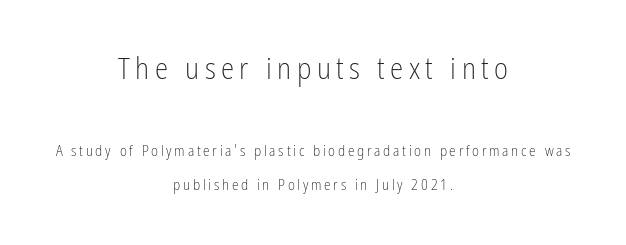
A student would notice the top passage is typeset larger than what follows. The characters are drawn with everyday or finer stroke widths. The characters display no serif detailing; their extremities are plain. Looks like regular typesetting: each glyph gets only the width it needs. The rendering uses a large line-height, opening up the rows. Lines of text with bare space underneath.
